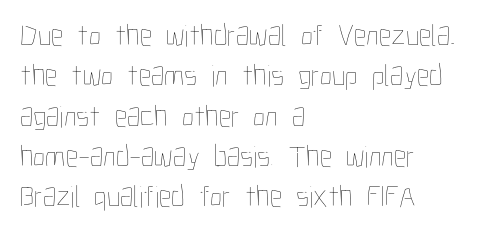
Q: Is the text bold? A: No.
Q: Is the text italic (slanted)? A: No, it is upright.
Q: Is the text underlined? A: No.
Q: How is the paragraph aligned? A: Left-aligned.
Q: Is the spacing between letters normal or unusually wide? A: Normal.
Q: Is the spacing between lines tight, normal or loose? A: Normal.
Q: Width (condensed, normal, or wide)? A: Condensed.
Q: Stroke contrast? A: Low.
Q: x-height? A: Medium.
Q: Monospaced? A: No.
